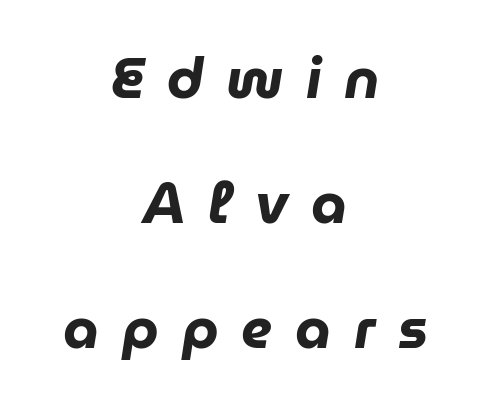
{"italic": "yes", "lean": "right", "slant_degrees": 9, "bold": "yes", "weight": "heavy", "width": "normal", "stroke_contrast": "low", "x_height": "medium", "monospaced": "no", "underline": "no", "align": "center", "line_spacing": "loose", "line_spacing_ratio": 2.19, "letter_spacing": "wide", "letter_spacing_em": 0.4, "glyph_px": 57}
